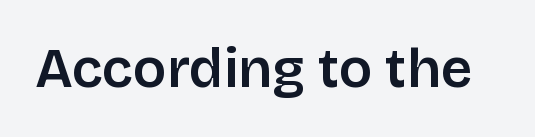
Each letter keeps its own natural width here, so spacing adapts to shape. You can tell from the bare stems that sans-serif type was used. I'd describe the lettering as semibold — firm but not a full bold. No word sits above an underline. Is the letter spacing exaggerated? No — it looks like the ordinary default.
